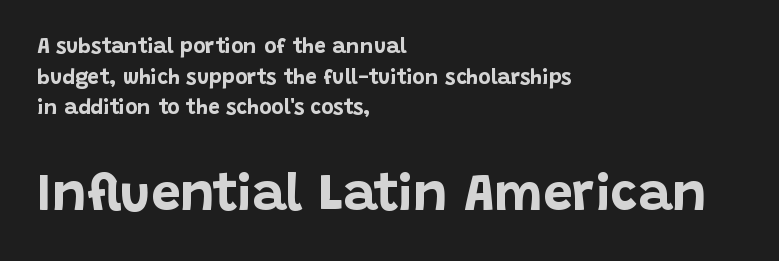
Q: Is the text bold? A: Yes.
Q: Is the text italic (slanted)? A: No, it is upright.
Q: Is the typeface a serif or a sans-serif typeface? A: Sans-serif.
Q: Is the text underlined? A: No.
Q: How is the paragraph aligned? A: Left-aligned.
Q: Is the spacing between letters normal or unusually wide? A: Normal.
Q: Is the spacing between lines tight, normal or loose? A: Normal.
Q: Which block of text is set in a larger size, the first (top) or the second (bottom)? A: The second (bottom) one.
Q: Width (condensed, normal, or wide)? A: Normal.
Q: Stroke contrast? A: Low.
Q: x-height? A: Large.
Q: Monospaced? A: No.
